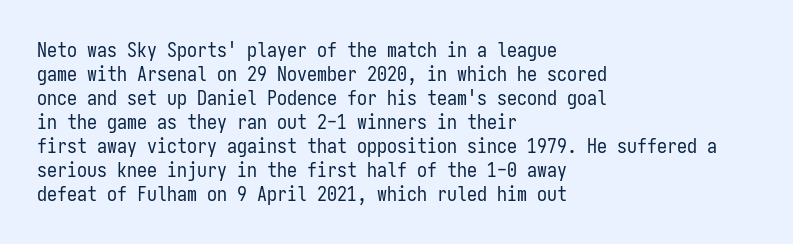
The image shows 20 px text type, upright; set left-aligned, line spacing 1.2x, normal letter spacing, not underlined.
